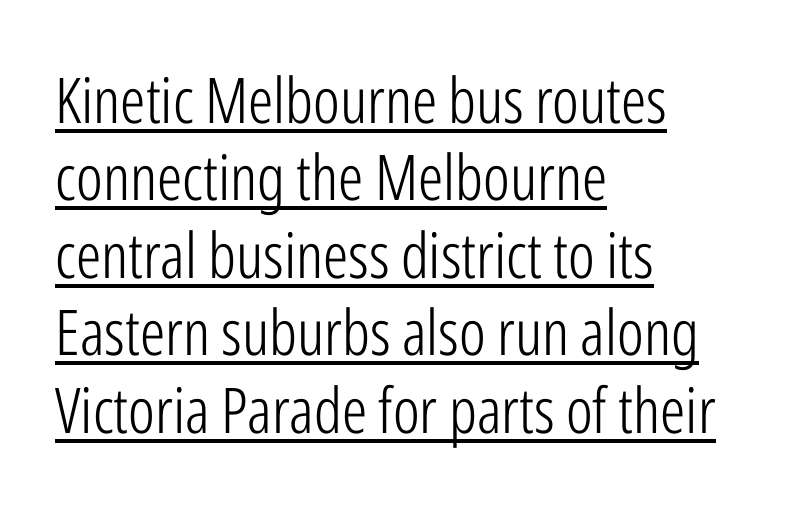
Q: Is the text bold? A: No.
Q: Is the text italic (slanted)? A: No, it is upright.
Q: Is the typeface a serif or a sans-serif typeface? A: Sans-serif.
Q: Is the text underlined? A: Yes.
Q: How is the paragraph aligned? A: Left-aligned.
Q: Is the spacing between letters normal or unusually wide? A: Normal.
Q: Width (condensed, normal, or wide)? A: Condensed.
Q: Stroke contrast? A: Low.
Q: x-height? A: Medium.
Q: Monospaced? A: No.
